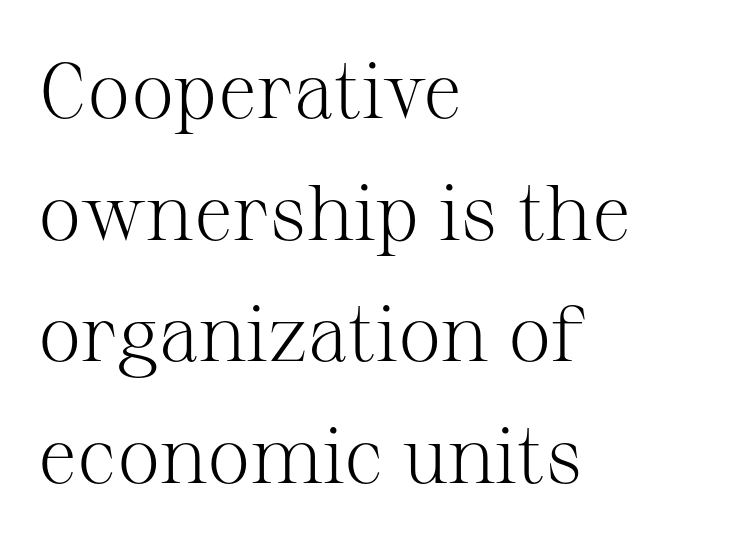
{"serif": "yes", "italic": "no", "bold": "no", "weight": "light", "width": "normal", "stroke_contrast": "medium", "x_height": "medium", "monospaced": "no", "underline": "no", "align": "left", "line_spacing": "normal", "line_spacing_ratio": 1.56, "letter_spacing": "normal", "letter_spacing_em": 0.0, "glyph_px": 78}
